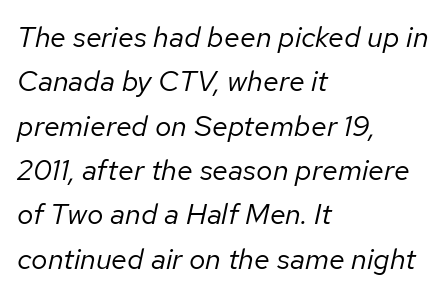
The image shows 29 px regular-weight type, italic (leaning right); set left-aligned, normal line spacing (1.53x), normal letter spacing, not underlined; low stroke contrast and a medium x-height.
